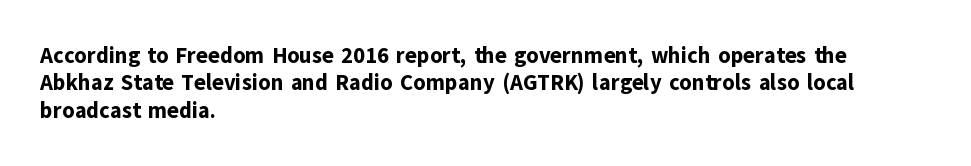
Q: Is the text bold? A: Yes.
Q: Is the text italic (slanted)? A: No, it is upright.
Q: Is the text underlined? A: No.
Q: How is the paragraph aligned? A: Left-aligned.
Q: Is the spacing between letters normal or unusually wide? A: Normal.
